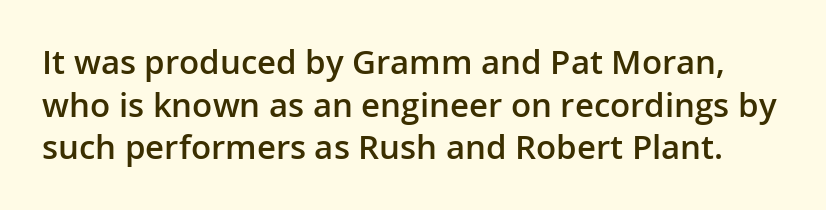
Q: Is the text bold? A: Semi-bold.
Q: Is the text italic (slanted)? A: No, it is upright.
Q: Is the typeface a serif or a sans-serif typeface? A: Sans-serif.
Q: Is the text underlined? A: No.
Q: Is the spacing between letters normal or unusually wide? A: Normal.
Q: Is the spacing between lines tight, normal or loose? A: Normal.
Q: Width (condensed, normal, or wide)? A: Normal.
Q: Stroke contrast? A: Low.
Q: x-height? A: Medium.
Q: Monospaced? A: No.
